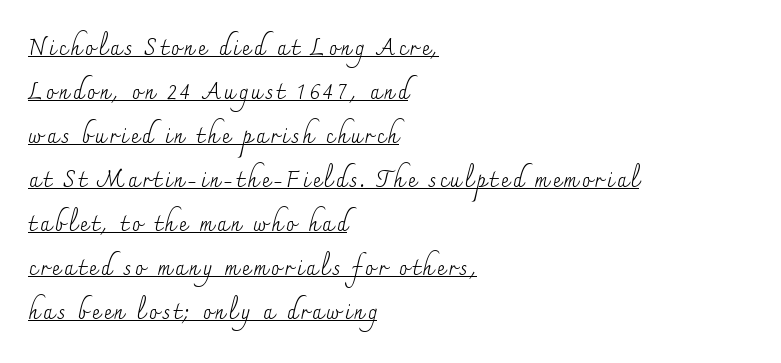
{"bold": "no", "underline": "yes", "align": "left", "line_spacing": "loose", "line_spacing_ratio": 2.0, "glyph_px": 22}
